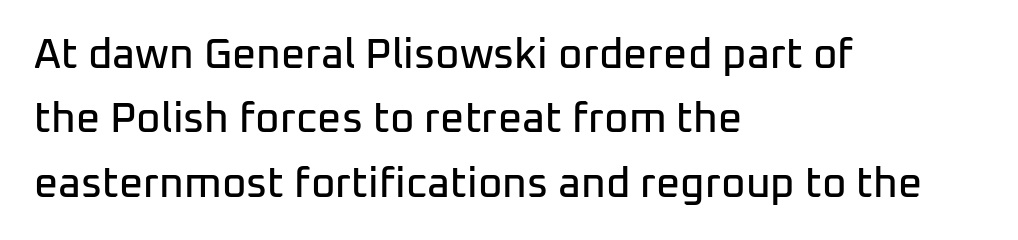
Underline: absent. Is the letter spacing exaggerated? No — it looks like the ordinary default. The line-height multiplier appears to be the usual default. Line beginnings align vertically; line endings do not. Letterform terminals end flat and unadorned throughout the passage. Upright lettering throughout.
